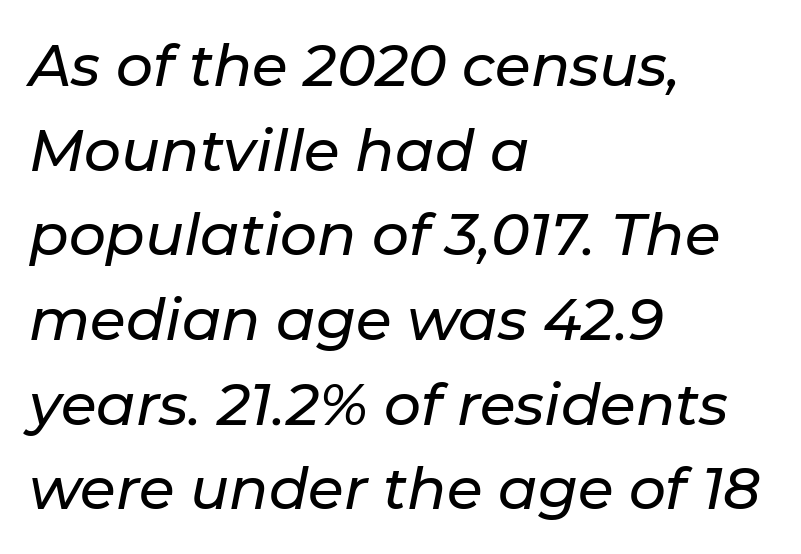
Casual observation: everything's shoved over to the left. Lines of text with bare space underneath. Varying glyph widths throughout — classic text-font behaviour. Every character sits at an angle, as italics do. Tracking value appears to be zero — textbook default spacing.
